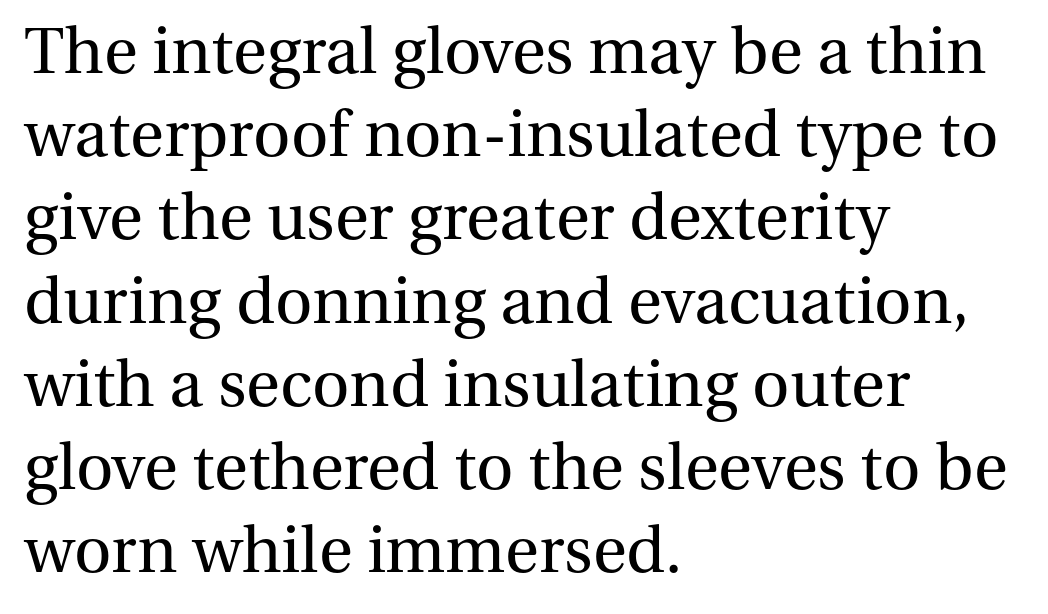
The image shows 65 px regular-weight serif type, upright; set left-aligned, normal line spacing (1.28x), normal letter spacing, not underlined; medium stroke contrast and a medium x-height.
